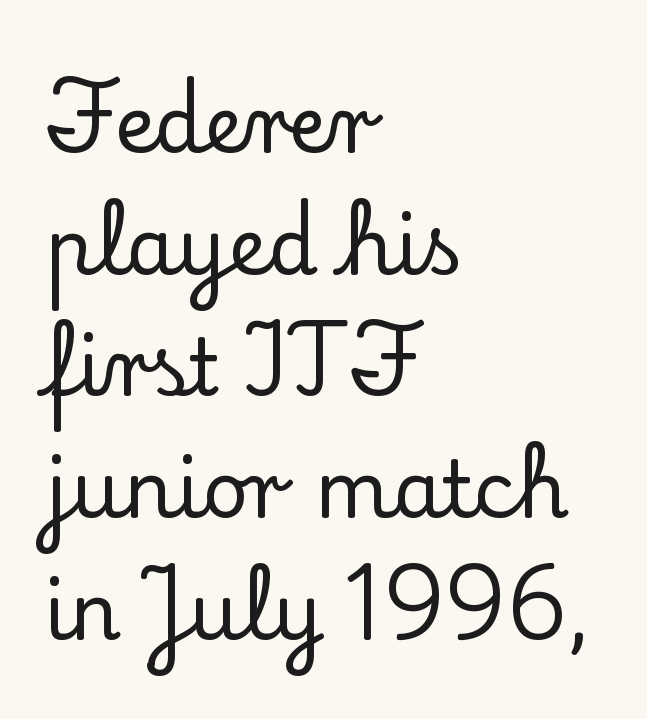
Q: Is the text italic (slanted)? A: No, it is upright.
Q: Is the typeface a serif or a sans-serif typeface? A: Serif.
Q: Is the text underlined? A: No.
Q: How is the paragraph aligned? A: Left-aligned.
Q: Is the spacing between letters normal or unusually wide? A: Normal.
Q: Is the spacing between lines tight, normal or loose? A: Normal.
Q: Width (condensed, normal, or wide)? A: Normal.
Q: Stroke contrast? A: Low.
Q: x-height? A: Small.
Q: Monospaced? A: No.
